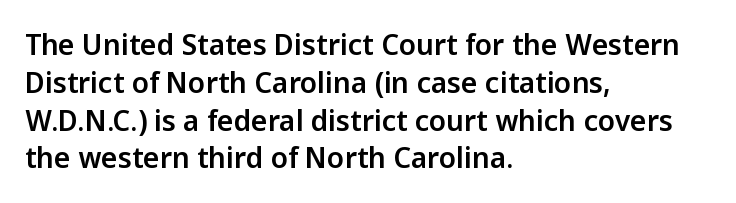
Posture: vertical. Standard letterfit; no display-style spreading of the glyphs. The zone under the glyphs is completely vacant. Each letter keeps its own natural width here, so spacing adapts to shape.
